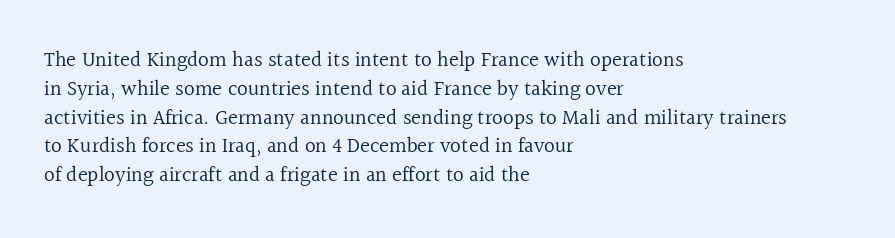
{"italic": "no", "bold": "no", "underline": "no", "align": "left", "line_spacing": "normal", "line_spacing_ratio": 1.37, "letter_spacing": "normal", "letter_spacing_em": 0.0, "glyph_px": 21}
